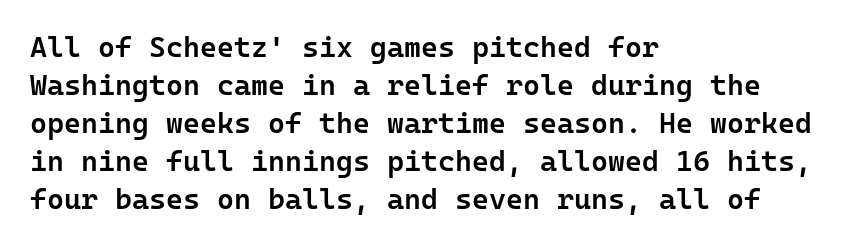
Q: Is the text bold? A: Semi-bold.
Q: Is the text italic (slanted)? A: No, it is upright.
Q: Is the typeface a serif or a sans-serif typeface? A: Sans-serif.
Q: Is the text underlined? A: No.
Q: How is the paragraph aligned? A: Left-aligned.
Q: Is the spacing between letters normal or unusually wide? A: Normal.
Q: Is the spacing between lines tight, normal or loose? A: Normal.
Q: Width (condensed, normal, or wide)? A: Normal.
Q: Stroke contrast? A: Low.
Q: x-height? A: Medium.
Q: Monospaced? A: Yes.
